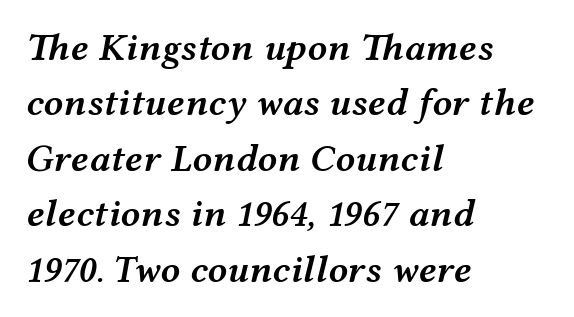
A student would call this left alignment; a typographer would say flush left, rag right. Is the letter spacing exaggerated? No — it looks like the ordinary default. Summary of vertical rhythm: regular, with standard interline spacing. Every letter is mildly thick-stroked: semibold rather than bold. Looks like regular typesetting: each glyph gets only the width it needs. The glyphs look as if they've been sheared to an angle.
